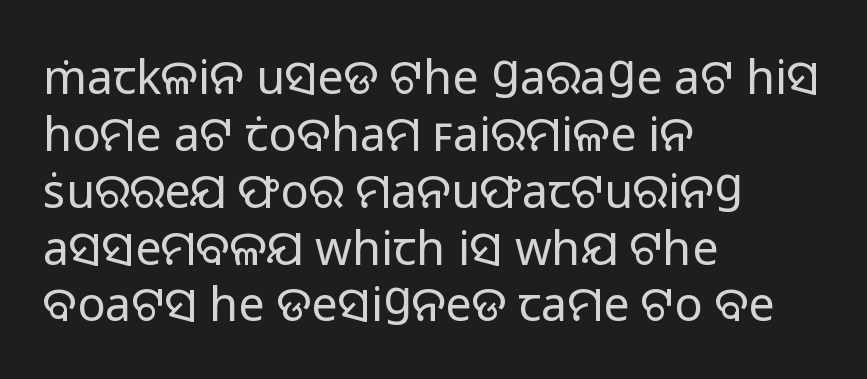
{"serif": "no", "italic": "no", "bold": "no", "weight": "regular", "width": "normal", "stroke_contrast": "low", "x_height": "medium", "monospaced": "no", "underline": "no", "align": "left", "line_spacing_ratio": 1.21, "letter_spacing": "normal", "letter_spacing_em": 0.0, "glyph_px": 47}
